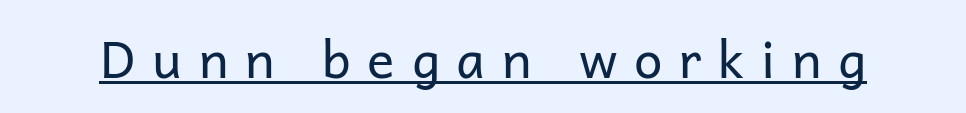
Q: Is the text bold? A: No.
Q: Is the text italic (slanted)? A: No, it is upright.
Q: Is the typeface a serif or a sans-serif typeface? A: Sans-serif.
Q: Is the text underlined? A: Yes.
Q: Is the spacing between letters normal or unusually wide? A: Unusually wide.
Q: Width (condensed, normal, or wide)? A: Normal.
Q: Stroke contrast? A: Low.
Q: x-height? A: Medium.
Q: Monospaced? A: No.
